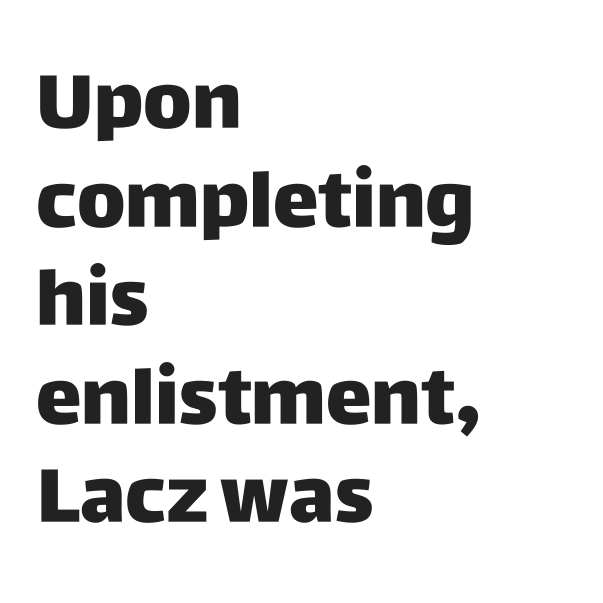
The image shows 77 px heavy sans-serif type, upright; set left-aligned, normal line spacing (1.28x), normal letter spacing, not underlined; low stroke contrast and a large x-height.
